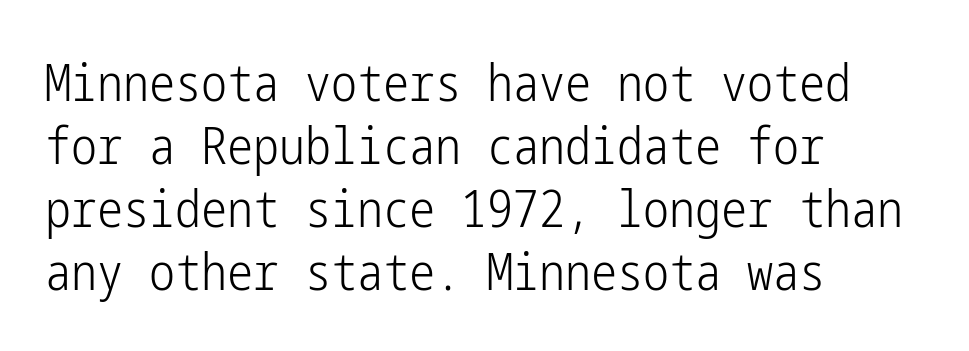
A quiet, ordinary-to-light weight characterises the typeface. The axis of the letterforms is exactly vertical. These lines stack with their left ends in a neat column. The specimen omits any rule beneath the text block's lines. The face used here is rendered with its standard letterfit.
